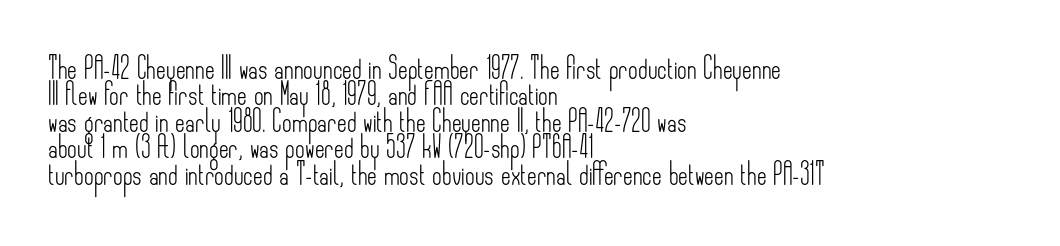
The image shows 21 px text type, upright; set left-aligned, normal line spacing (1.26x), normal letter spacing, not underlined.
